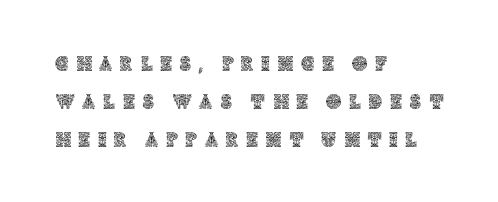
{"italic": "no", "underline": "no", "align": "left", "line_spacing_ratio": 1.8, "letter_spacing": "wide", "letter_spacing_em": 0.38, "glyph_px": 21}
